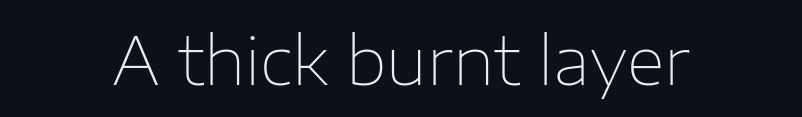
Is this a heavy cut? Hardly; it is regular or lighter. The text was rendered using a sans face with plain stroke endings. A bare baseline throughout the passage. Posture: straight, roman, zero tilt.
